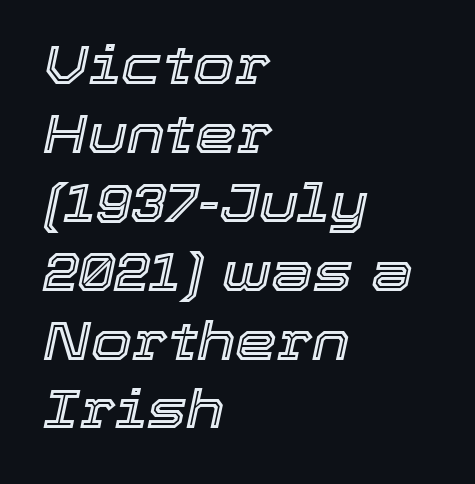
The image shows 53 px text type, italic (leaning right); set left-aligned, normal line spacing (1.3x), normal letter spacing, not underlined; a medium x-height.
